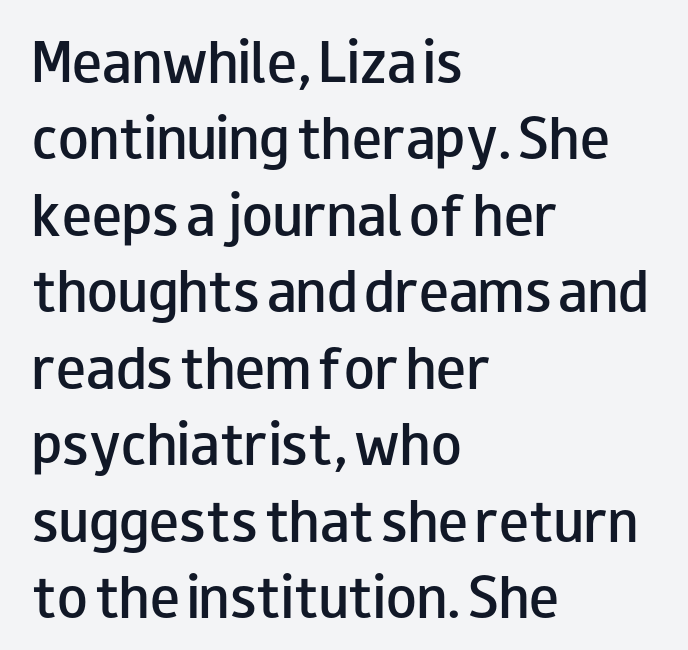
The image shows 50 px semibold, wide sans-serif type, upright; set left-aligned, normal line spacing (1.53x), normal letter spacing, not underlined; low stroke contrast and a small x-height.
